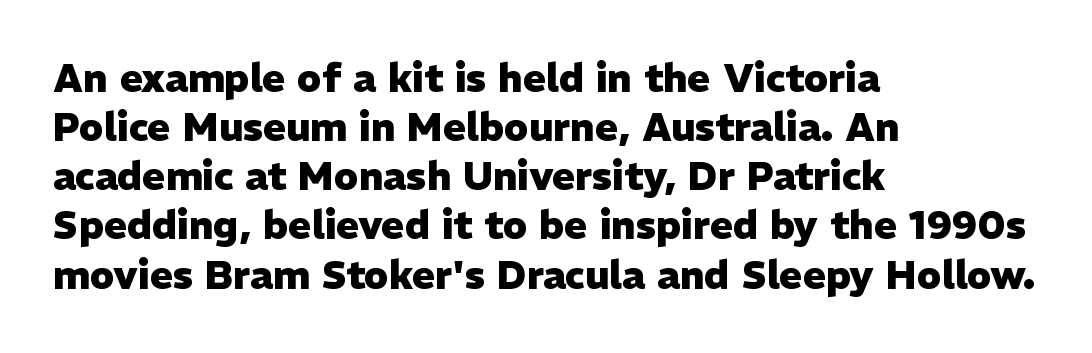
Q: Is the text bold? A: Yes.
Q: Is the text italic (slanted)? A: No, it is upright.
Q: Is the typeface a serif or a sans-serif typeface? A: Sans-serif.
Q: Is the text underlined? A: No.
Q: How is the paragraph aligned? A: Left-aligned.
Q: Is the spacing between letters normal or unusually wide? A: Normal.
Q: Is the spacing between lines tight, normal or loose? A: Normal.
Q: Width (condensed, normal, or wide)? A: Normal.
Q: Stroke contrast? A: Low.
Q: x-height? A: Medium.
Q: Monospaced? A: No.
